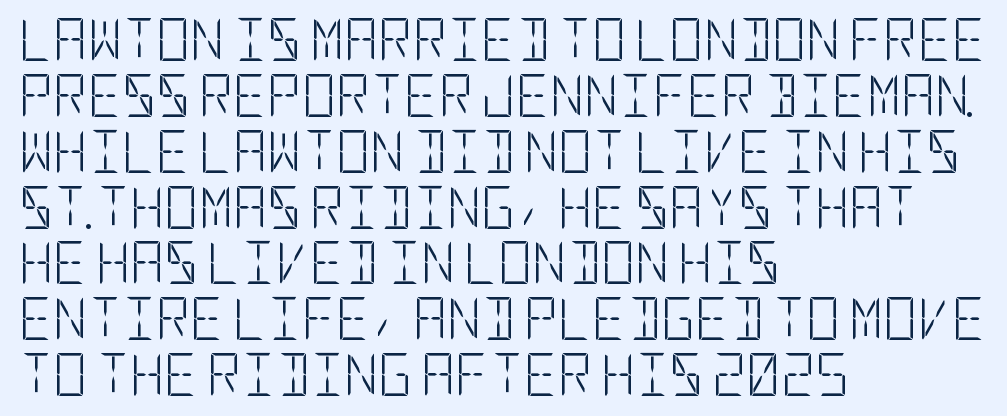
The image shows 42 px light, condensed sans-serif type, upright; set left-aligned, normal line spacing (1.33x), normal letter spacing, not underlined; low stroke contrast and a large x-height.
